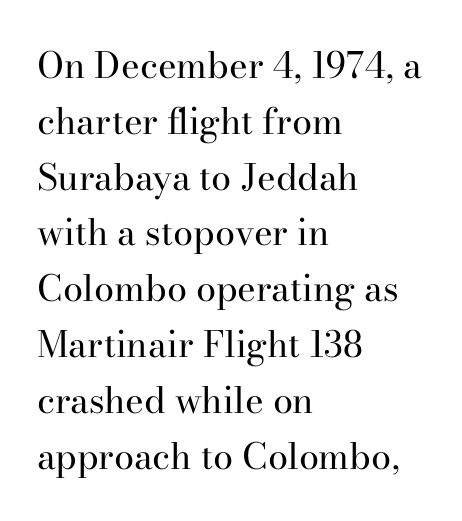
The image shows 36 px regular-weight serif type, upright; set left-aligned, normal line spacing (1.55x), normal letter spacing, not underlined; high stroke contrast and a small x-height.
